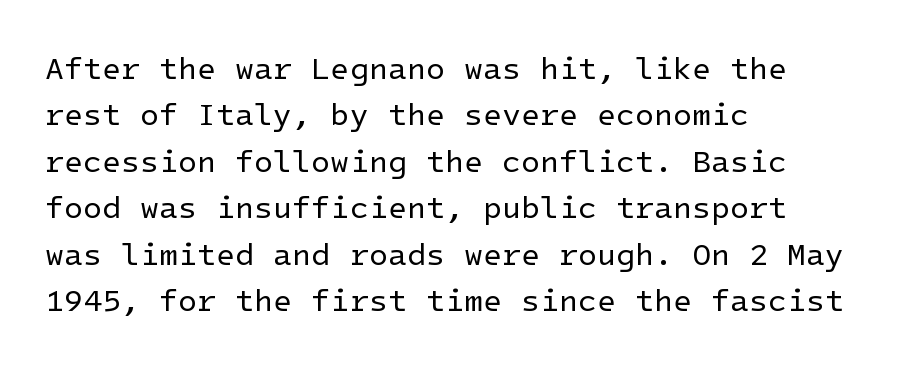
{"serif": "no", "italic": "no", "bold": "no", "weight": "regular", "width": "normal", "stroke_contrast": "low", "x_height": "medium", "underline": "no", "align": "left", "line_spacing": "normal", "line_spacing_ratio": 1.5, "letter_spacing": "normal", "letter_spacing_em": 0.0, "glyph_px": 31}
